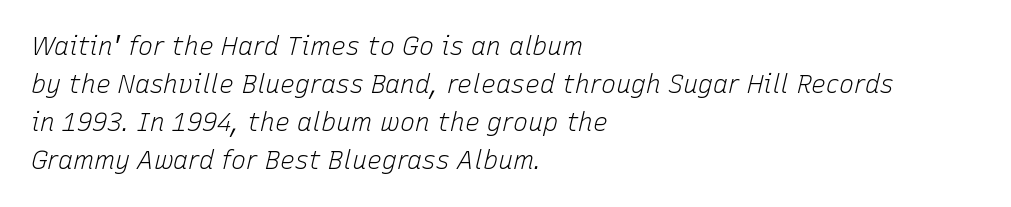
Short and long lines alike share a common starting point at left. The rendering uses a moderate line-height, typical for paragraphs. The face used here is rendered with its standard letterfit. Bold? No — there's no thickening of the strokes. The foot of each line stays bare and open. If you drew a line through each stem, it would be angled.
